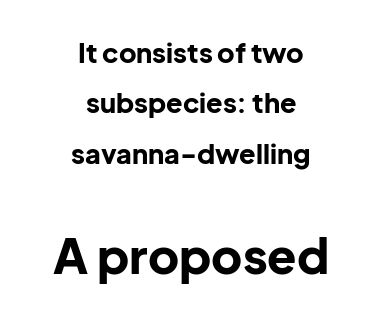
The image shows 48 px bold sans-serif type, upright; set centered, line spacing 1.87x, normal letter spacing, not underlined; the second (bottom) block is 1.78x larger; low stroke contrast and a medium x-height.
